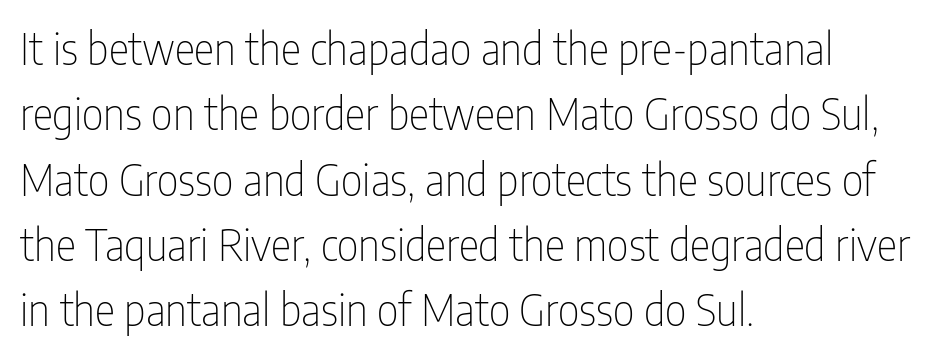
{"serif": "no", "italic": "no", "bold": "no", "weight": "thin", "width": "condensed", "stroke_contrast": "low", "x_height": "medium", "monospaced": "no", "underline": "no", "align": "left", "line_spacing": "normal", "line_spacing_ratio": 1.52, "letter_spacing": "normal", "letter_spacing_em": 0.0, "glyph_px": 43}
